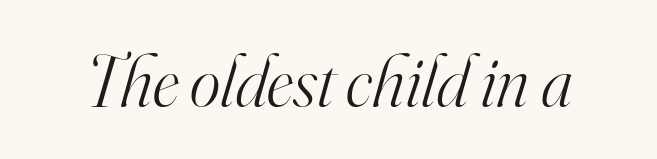
The image shows 73 px light serif type, italic (leaning right); set normal letter spacing, not underlined; high stroke contrast and a small x-height.
